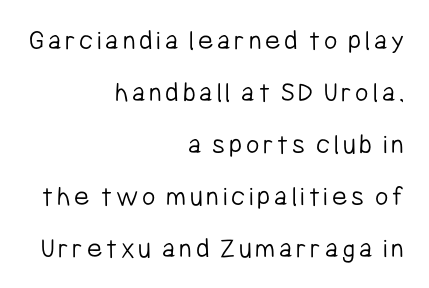
The image shows 29 px light, condensed sans-serif type, upright; set right-aligned, line spacing 1.79x, not underlined; low stroke contrast and a medium x-height.
